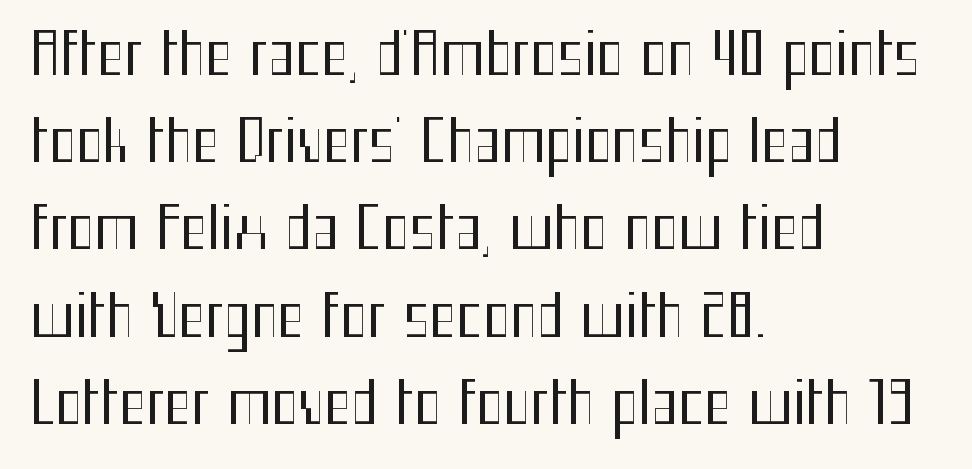
The image shows 57 px regular-weight, condensed sans-serif type, upright; set left-aligned, normal line spacing (1.53x), normal letter spacing, not underlined; medium stroke contrast and a medium x-height.
